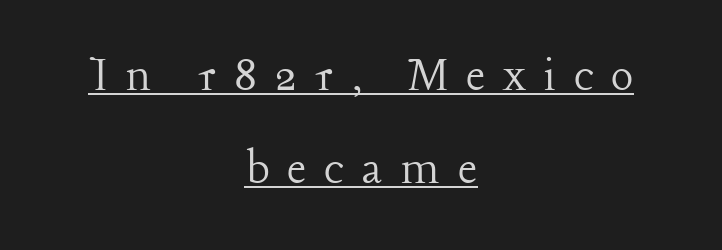
The compositor balanced each line on the midline. No extra ink here — the face is not bold. Is this a fixed-width face? No — the glyphs have proportional, varying widths. Old-style or modern, the face here clearly has serifs. This is underlined copy, the kind a proofreader might mark for attention. Tall strokes in this sample are plumb rather than angled.
